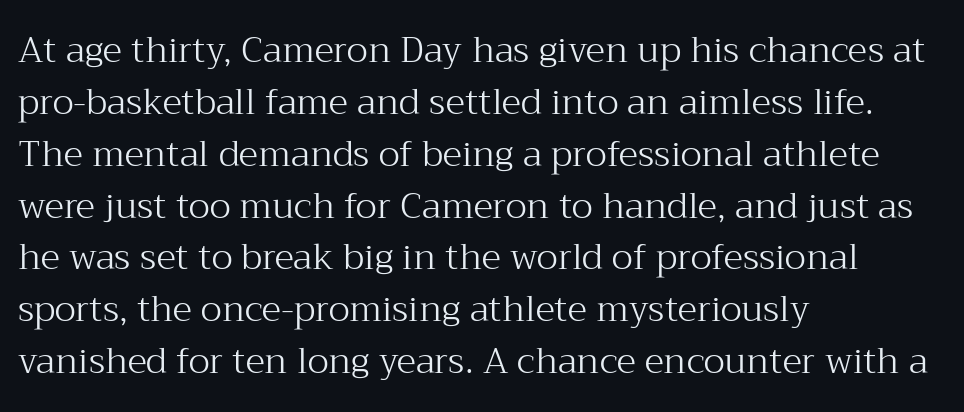
The image shows 36 px light serif type, upright; set left-aligned, normal line spacing (1.44x), normal letter spacing, not underlined; medium stroke contrast and a medium x-height.
